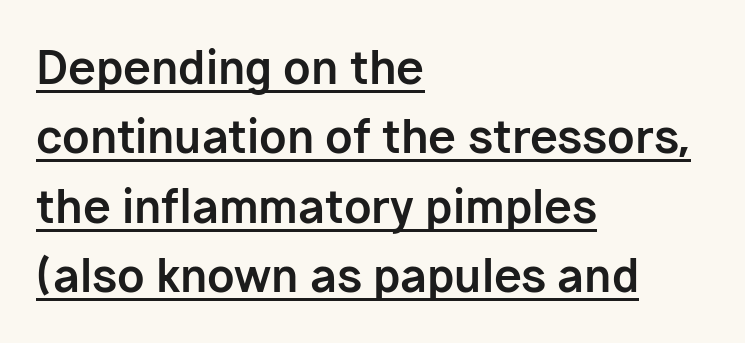
Q: Is the text bold? A: Yes.
Q: Is the text italic (slanted)? A: No, it is upright.
Q: Is the typeface a serif or a sans-serif typeface? A: Sans-serif.
Q: Is the text underlined? A: Yes.
Q: How is the paragraph aligned? A: Left-aligned.
Q: Is the spacing between letters normal or unusually wide? A: Normal.
Q: Is the spacing between lines tight, normal or loose? A: Normal.
Q: Width (condensed, normal, or wide)? A: Normal.
Q: Stroke contrast? A: Low.
Q: x-height? A: Medium.
Q: Monospaced? A: No.
